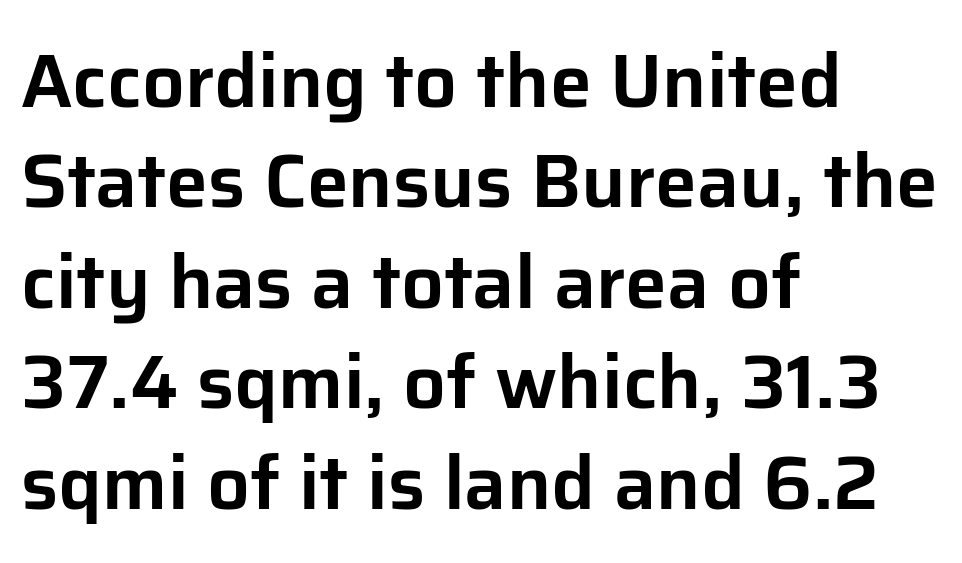
The image shows 75 px sans-serif type, upright; set left-aligned, normal line spacing (1.34x), normal letter spacing, not underlined; low stroke contrast and a medium x-height.
